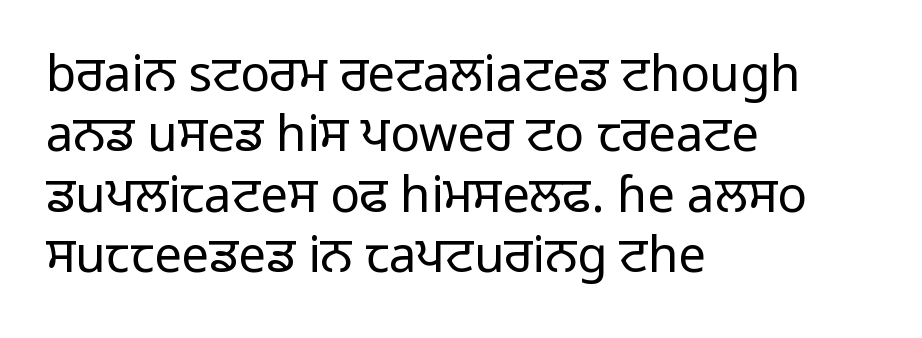
The image shows 49 px regular-weight sans-serif type, upright; set left-aligned, line spacing 1.23x, normal letter spacing, not underlined; low stroke contrast and a medium x-height.
